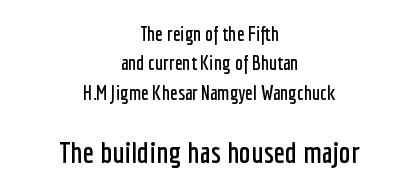
Q: Is the text italic (slanted)? A: No, it is upright.
Q: Is the typeface a serif or a sans-serif typeface? A: Sans-serif.
Q: Is the text underlined? A: No.
Q: How is the paragraph aligned? A: Centered.
Q: Is the spacing between letters normal or unusually wide? A: Normal.
Q: Is the spacing between lines tight, normal or loose? A: Normal.
Q: Which block of text is set in a larger size, the first (top) or the second (bottom)? A: The second (bottom) one.
Q: Width (condensed, normal, or wide)? A: Condensed.
Q: Stroke contrast? A: Low.
Q: x-height? A: Medium.
Q: Monospaced? A: No.
